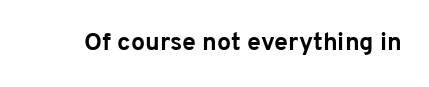
Underlining? Definitely not there. Strong, thick strokes mark this as bold type. This sample uses an upright cut, with every glyph sitting square on the baseline. A typesetter would call this zero additional tracking.
